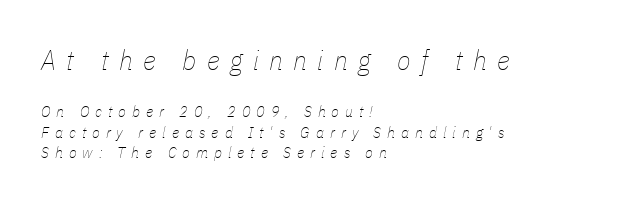
{"italic": "yes", "lean": "right", "slant_degrees": 11, "bold": "no", "weight": "thin", "width": "condensed", "stroke_contrast": "low", "x_height": "medium", "monospaced": "no", "underline": "no", "align": "left", "line_spacing": "normal", "line_spacing_ratio": 1.3, "letter_spacing": "wide", "letter_spacing_em": 0.37, "larger_block": "first", "size_ratio": 1.75, "glyph_px": 28}
